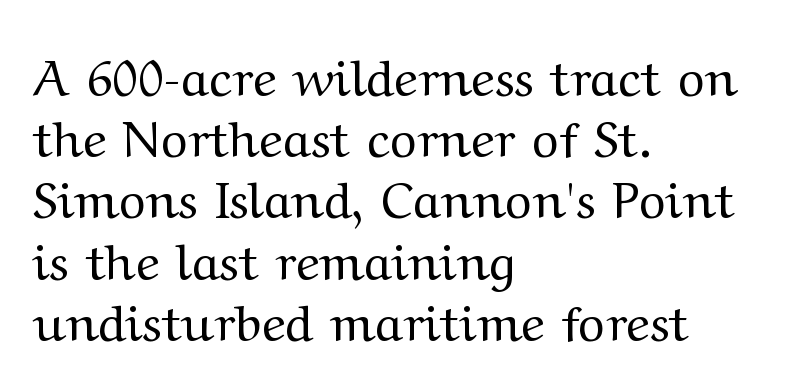
Q: Is the text bold? A: No.
Q: Is the text italic (slanted)? A: No, it is upright.
Q: Is the typeface a serif or a sans-serif typeface? A: Serif.
Q: Is the text underlined? A: No.
Q: How is the paragraph aligned? A: Left-aligned.
Q: Is the spacing between letters normal or unusually wide? A: Normal.
Q: Width (condensed, normal, or wide)? A: Wide.
Q: Stroke contrast? A: Medium.
Q: x-height? A: Medium.
Q: Monospaced? A: No.
